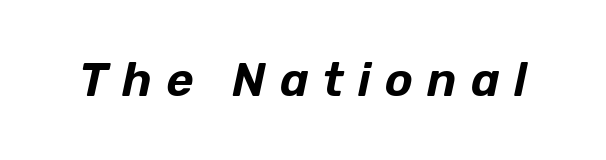
Q: Is the text italic (slanted)? A: Yes, it leans right by about 12 degrees.
Q: Is the text underlined? A: No.
Q: Is the spacing between letters normal or unusually wide? A: Unusually wide.
Q: Width (condensed, normal, or wide)? A: Normal.
Q: Stroke contrast? A: Low.
Q: x-height? A: Medium.
Q: Monospaced? A: No.
